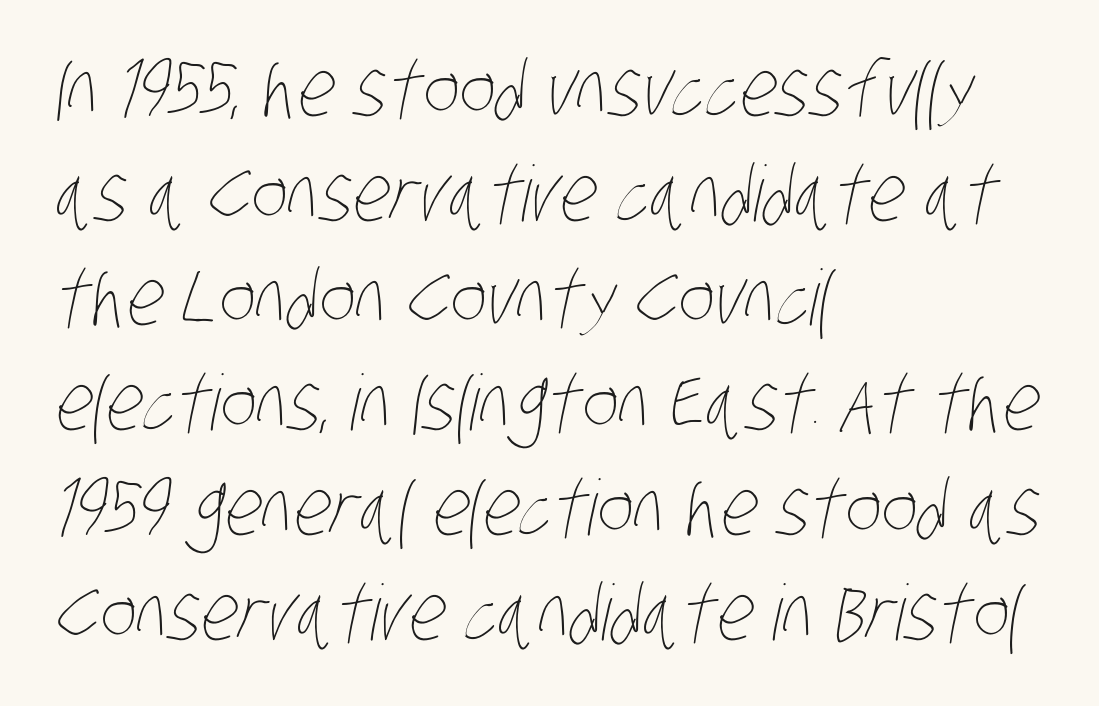
Q: Is the text bold? A: No.
Q: Is the text underlined? A: No.
Q: How is the paragraph aligned? A: Left-aligned.
Q: Is the spacing between letters normal or unusually wide? A: Normal.
Q: Is the spacing between lines tight, normal or loose? A: Normal.
Q: Width (condensed, normal, or wide)? A: Condensed.
Q: Stroke contrast? A: Low.
Q: x-height? A: Large.
Q: Monospaced? A: No.
